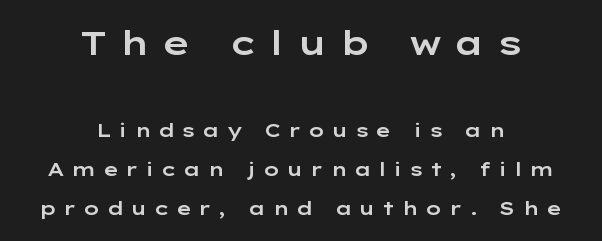
The image shows 34 px wide sans-serif type, upright; set centered, loose line spacing (2.05x), unusually wide letter spacing (+0.32 em), not underlined; the first (top) block is 1.79x larger; low stroke contrast and a medium x-height.
